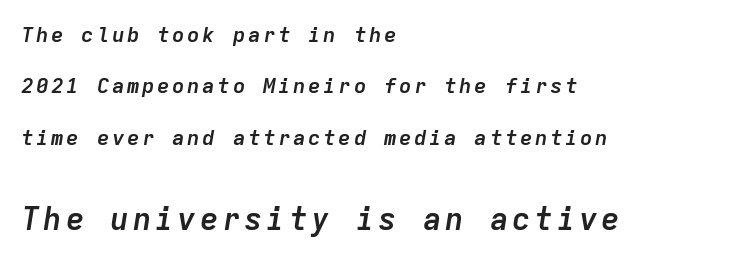
Is the block centered? No — it sits flush against the left margin. The strip under each line holds only bare page. Of the two passages, the one underneath uses the larger point size. This block would shrink considerably if given ordinary leading; it's expanded now.
